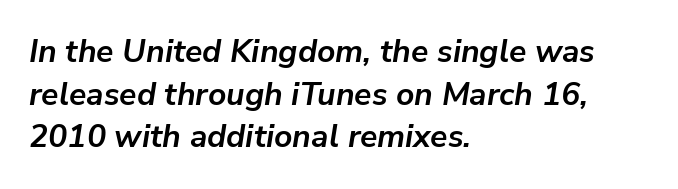
Just letters on the line, the space beneath them empty. Compared with typical paragraphs, the rows here are spaced about the same. Its strokes are broad and dark, the hallmark of bold type. Line starts are locked; line ends wander.
